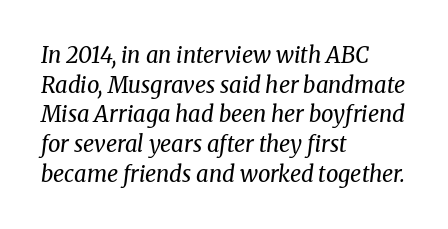
Horizontal alignment here is leftward, the default for most running prose. The leading is moderate, giving the passage an even texture. The letters look calm and open, with moderate or lighter stems. Nobody drew a line under any word here. The face used here has a pronounced slope to its letters.
